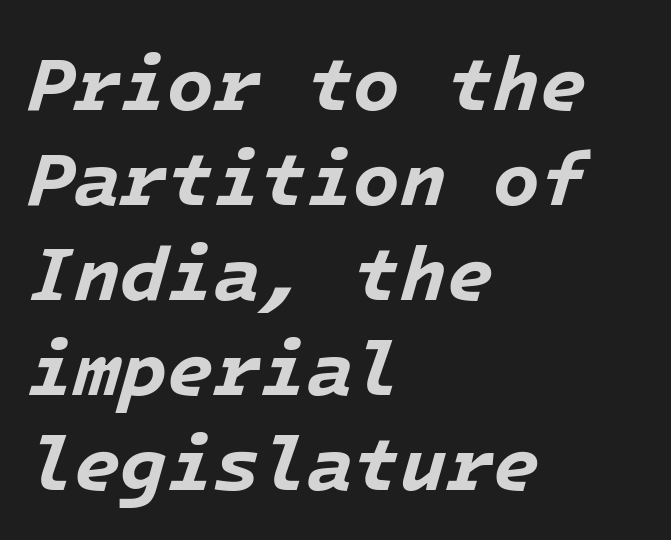
{"italic": "yes", "lean": "right", "slant_degrees": 16, "bold": "yes", "weight": "bold", "width": "normal", "stroke_contrast": "low", "x_height": "medium", "underline": "no", "align": "left", "line_spacing": "normal", "line_spacing_ratio": 1.25, "letter_spacing": "normal", "letter_spacing_em": 0.0, "glyph_px": 76}
